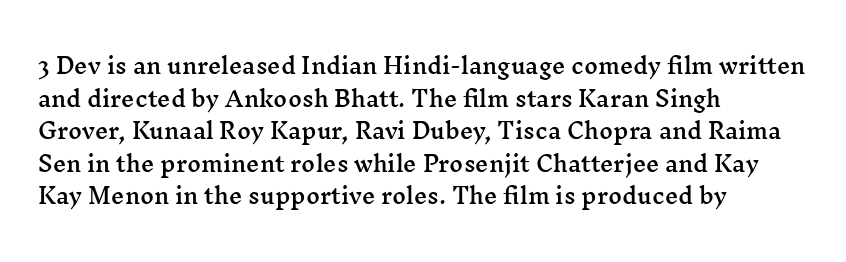
{"italic": "no", "underline": "no", "align": "left", "line_spacing": "normal", "line_spacing_ratio": 1.55, "letter_spacing": "normal", "letter_spacing_em": 0.0, "glyph_px": 21}
